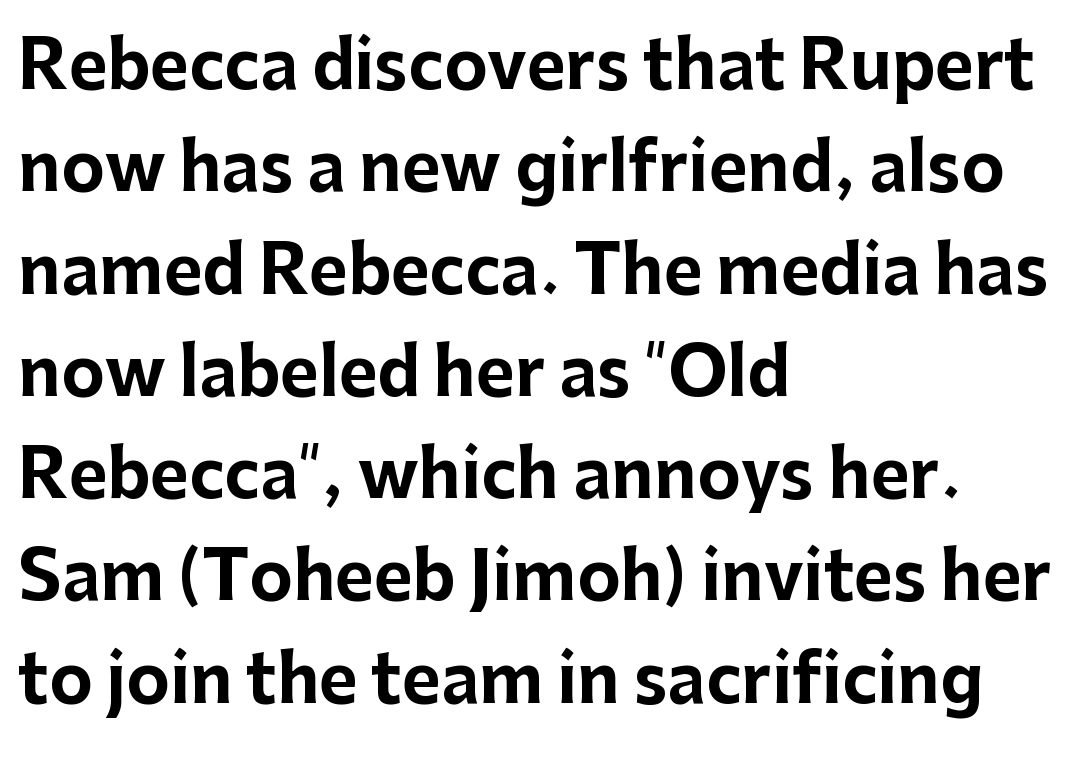
Q: Is the text bold? A: Yes.
Q: Is the text italic (slanted)? A: No, it is upright.
Q: Is the typeface a serif or a sans-serif typeface? A: Sans-serif.
Q: Is the text underlined? A: No.
Q: How is the paragraph aligned? A: Left-aligned.
Q: Is the spacing between letters normal or unusually wide? A: Normal.
Q: Is the spacing between lines tight, normal or loose? A: Normal.
Q: Width (condensed, normal, or wide)? A: Normal.
Q: Stroke contrast? A: Low.
Q: x-height? A: Medium.
Q: Monospaced? A: No.
